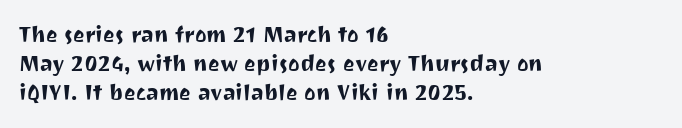
The image shows 22 px text type, upright; set left-aligned, normal line spacing (1.32x), normal letter spacing, not underlined.
